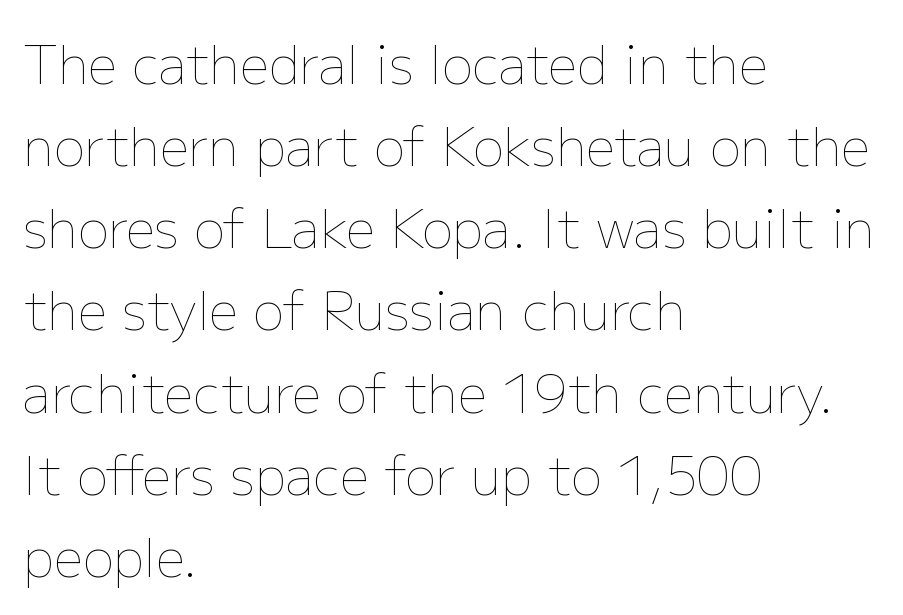
{"italic": "no", "bold": "no", "weight": "thin", "width": "normal", "stroke_contrast": "low", "x_height": "medium", "monospaced": "no", "underline": "no", "align": "left", "line_spacing": "normal", "line_spacing_ratio": 1.58, "letter_spacing": "normal", "letter_spacing_em": 0.0, "glyph_px": 52}
